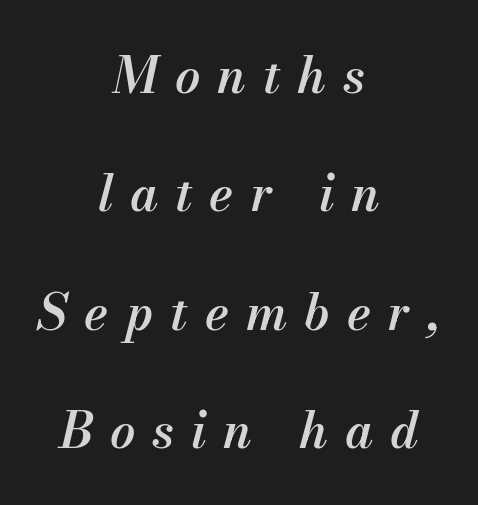
Q: Is the text bold? A: Semi-bold.
Q: Is the text italic (slanted)? A: Yes, it leans right by about 13 degrees.
Q: Is the text underlined? A: No.
Q: How is the paragraph aligned? A: Centered.
Q: Is the spacing between letters normal or unusually wide? A: Unusually wide.
Q: Is the spacing between lines tight, normal or loose? A: Loose.
Q: Width (condensed, normal, or wide)? A: Normal.
Q: Stroke contrast? A: Medium.
Q: x-height? A: Small.
Q: Monospaced? A: No.
